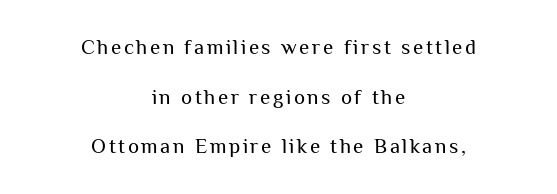
Q: Is the text bold? A: No.
Q: Is the text italic (slanted)? A: No, it is upright.
Q: Is the text underlined? A: No.
Q: How is the paragraph aligned? A: Centered.
Q: Is the spacing between lines tight, normal or loose? A: Loose.
